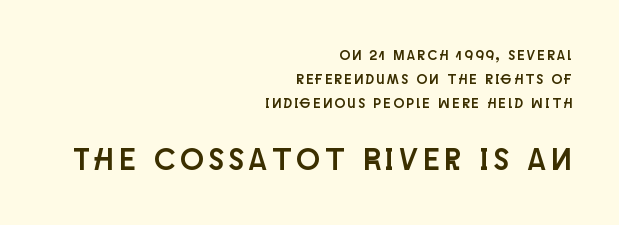
Looks like regular typesetting: each glyph gets only the width it needs. Nope, not italic — everything's standing straight. Look at the bottom of the vertical strokes: they stop flat, with no serifs. Lines of text with bare space underneath. Typeset ragged left — the right edge is the straight one. Is the lower block the larger one? Yes — the lower block carries the bigger type.
